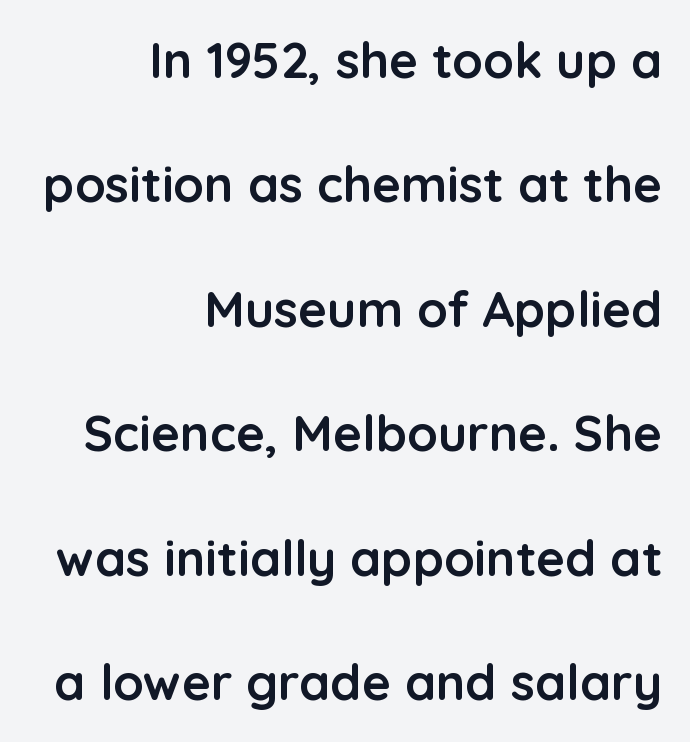
Q: Is the text bold? A: Yes.
Q: Is the text italic (slanted)? A: No, it is upright.
Q: Is the typeface a serif or a sans-serif typeface? A: Sans-serif.
Q: Is the text underlined? A: No.
Q: How is the paragraph aligned? A: Right-aligned.
Q: Is the spacing between letters normal or unusually wide? A: Normal.
Q: Is the spacing between lines tight, normal or loose? A: Loose.
Q: Width (condensed, normal, or wide)? A: Normal.
Q: Stroke contrast? A: Low.
Q: x-height? A: Medium.
Q: Monospaced? A: No.
